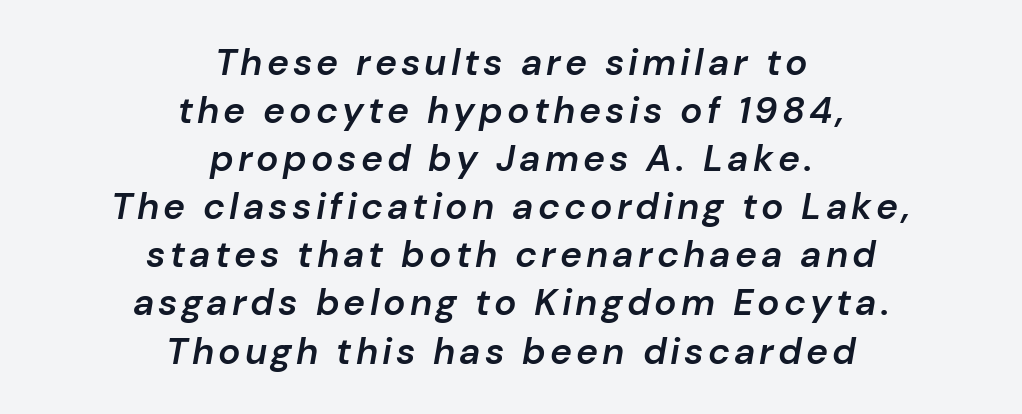
Q: Is the text bold? A: Semi-bold.
Q: Is the text italic (slanted)? A: Yes, it leans right by about 10 degrees.
Q: Is the text underlined? A: No.
Q: How is the paragraph aligned? A: Centered.
Q: Is the spacing between lines tight, normal or loose? A: Normal.
Q: Width (condensed, normal, or wide)? A: Normal.
Q: Stroke contrast? A: Low.
Q: x-height? A: Medium.
Q: Monospaced? A: No.
